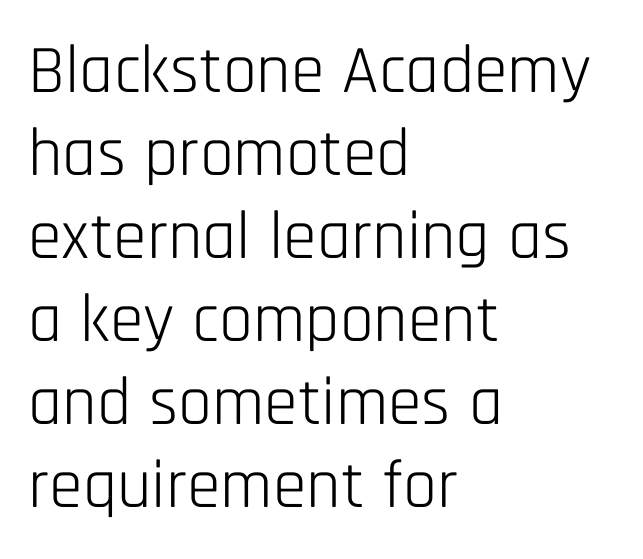
{"serif": "no", "italic": "no", "bold": "no", "weight": "light", "width": "condensed", "stroke_contrast": "low", "x_height": "large", "monospaced": "no", "underline": "no", "align": "left", "line_spacing_ratio": 1.22, "letter_spacing": "normal", "letter_spacing_em": 0.0, "glyph_px": 68}
